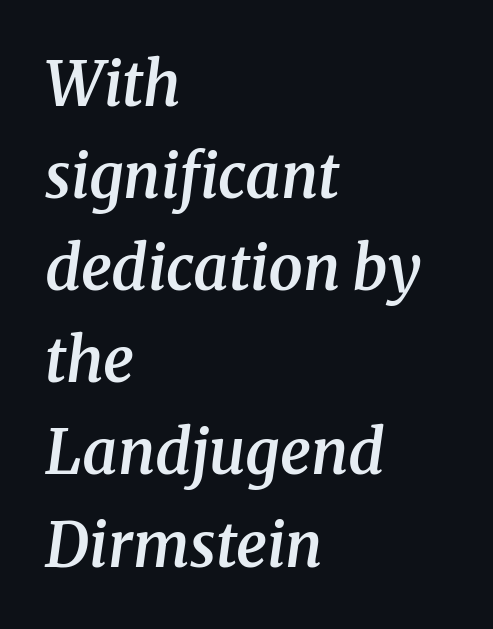
Q: Is the text bold? A: Semi-bold.
Q: Is the text italic (slanted)? A: Yes, it leans right by about 8 degrees.
Q: Is the typeface a serif or a sans-serif typeface? A: Serif.
Q: Is the text underlined? A: No.
Q: How is the paragraph aligned? A: Left-aligned.
Q: Is the spacing between letters normal or unusually wide? A: Normal.
Q: Is the spacing between lines tight, normal or loose? A: Normal.
Q: Width (condensed, normal, or wide)? A: Normal.
Q: Stroke contrast? A: Medium.
Q: x-height? A: Medium.
Q: Monospaced? A: No.
